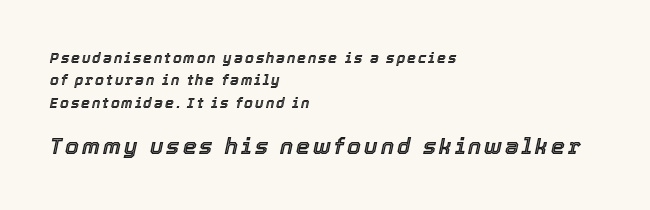
The image shows 22 px text type, italic (leaning right); set left-aligned, normal line spacing (1.59x), not underlined; the second (bottom) block is 1.57x larger.
